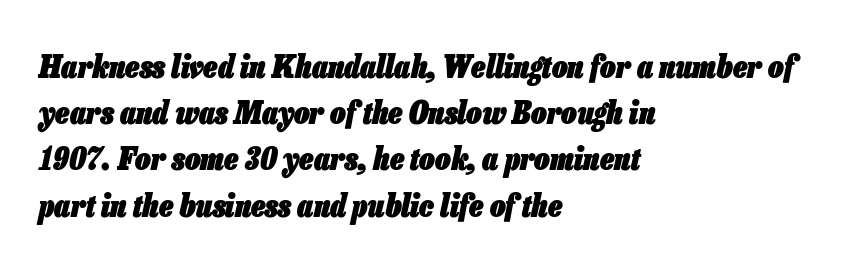
The image shows 31 px heavy, condensed type, italic (leaning right); set left-aligned, normal line spacing (1.49x), normal letter spacing, not underlined; low stroke contrast and a medium x-height.
